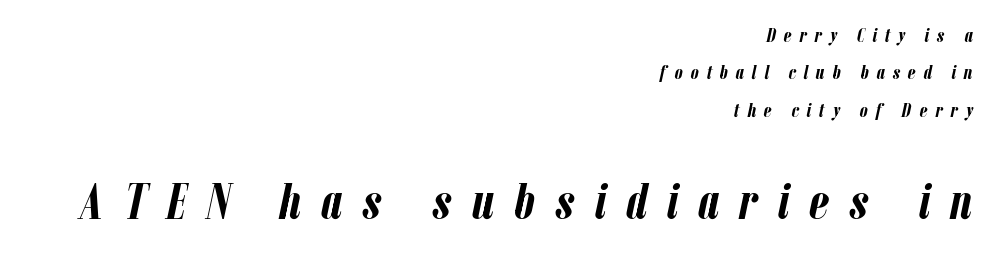
{"italic": "yes", "lean": "right", "slant_degrees": 12, "bold": "yes", "weight": "semibold", "width": "condensed", "stroke_contrast": "low", "x_height": "medium", "monospaced": "no", "underline": "no", "align": "right", "line_spacing_ratio": 1.87, "letter_spacing": "wide", "letter_spacing_em": 0.39, "larger_block": "second", "size_ratio": 2.55, "glyph_px": 51}
